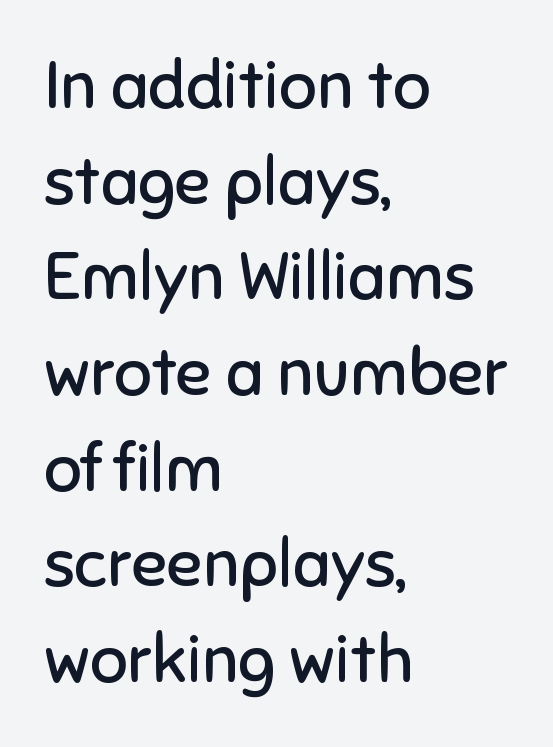
Q: Is the text bold? A: No.
Q: Is the text italic (slanted)? A: No, it is upright.
Q: Is the typeface a serif or a sans-serif typeface? A: Sans-serif.
Q: Is the text underlined? A: No.
Q: How is the paragraph aligned? A: Left-aligned.
Q: Is the spacing between letters normal or unusually wide? A: Normal.
Q: Is the spacing between lines tight, normal or loose? A: Normal.
Q: Width (condensed, normal, or wide)? A: Normal.
Q: Stroke contrast? A: Low.
Q: x-height? A: Medium.
Q: Monospaced? A: No.
